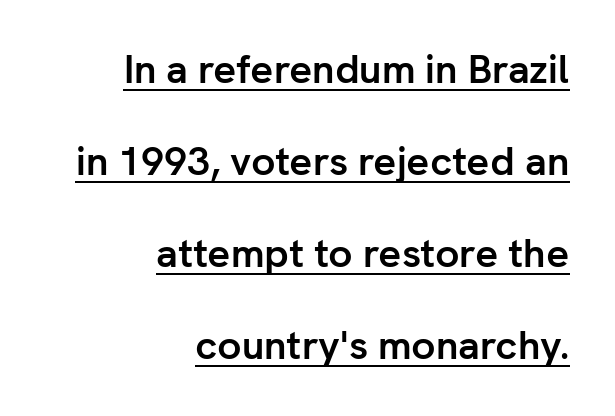
{"serif": "no", "italic": "no", "bold": "yes", "weight": "semibold", "width": "normal", "stroke_contrast": "low", "x_height": "medium", "monospaced": "no", "underline": "yes", "align": "right", "line_spacing": "loose", "line_spacing_ratio": 2.3, "letter_spacing": "normal", "letter_spacing_em": 0.0, "glyph_px": 40}
